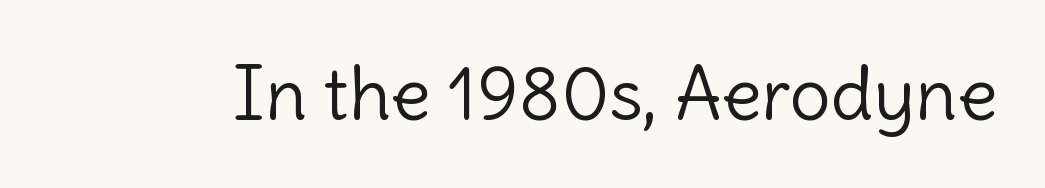
Q: Is the text bold? A: No.
Q: Is the text italic (slanted)? A: No, it is upright.
Q: Is the typeface a serif or a sans-serif typeface? A: Sans-serif.
Q: Is the text underlined? A: No.
Q: Is the spacing between letters normal or unusually wide? A: Normal.
Q: Width (condensed, normal, or wide)? A: Normal.
Q: x-height? A: Medium.
Q: Monospaced? A: No.
